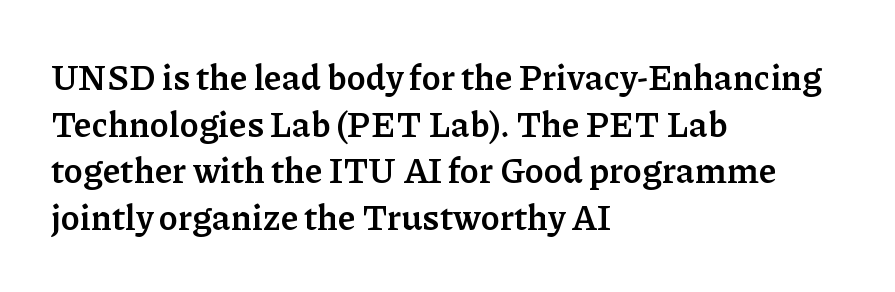
The image shows 35 px semibold serif type, upright; set left-aligned, normal line spacing (1.33x), normal letter spacing, not underlined; low stroke contrast and a medium x-height.
